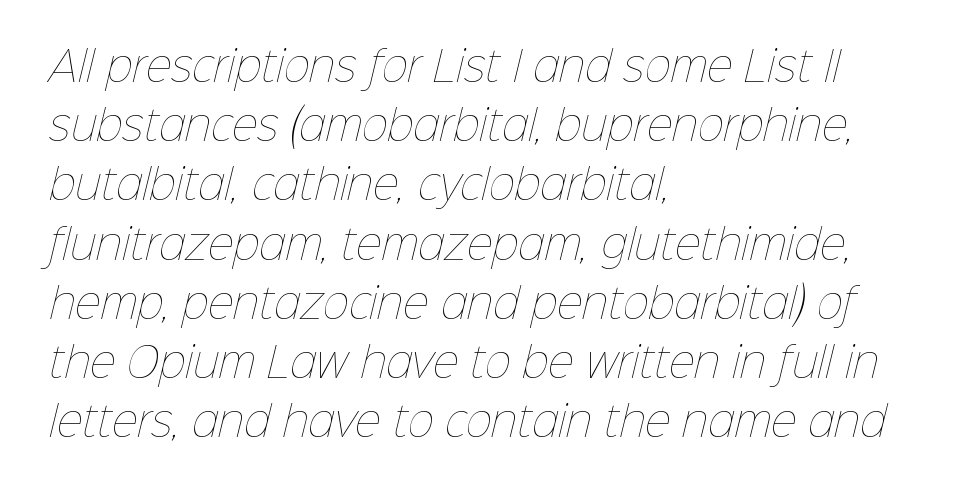
What stands out about the letter spacing? Nothing — it is the standard amount. This sample keeps an unexceptional amount of space between lines. The face used here is proportionally spaced, like ordinary book or web type. The letterforms sit at book weight or below. These lines stack with their left ends in a neat column. Underline: absent.
